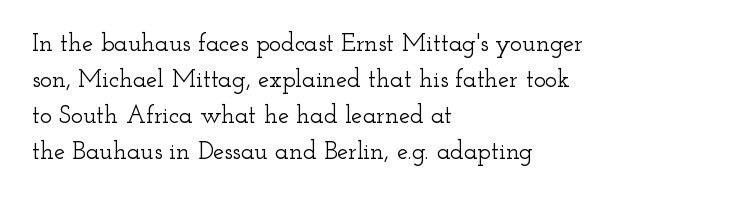
Vertically, the passage feels balanced, rows spaced as you'd expect. Every character sits straight up, as roman type does. A typesetter would call this zero additional tracking. Each line starts at the same left margin while the right side varies. Descenders are the only things crossing below the line.
